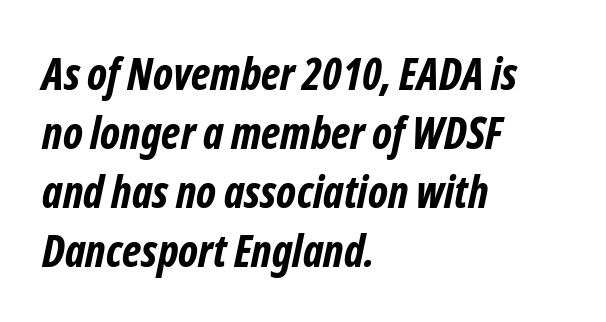
{"serif": "no", "bold": "yes", "weight": "bold", "width": "condensed", "stroke_contrast": "low", "x_height": "medium", "monospaced": "no", "underline": "no", "align": "left", "line_spacing": "normal", "line_spacing_ratio": 1.34, "letter_spacing": "normal", "letter_spacing_em": 0.0, "glyph_px": 44}
